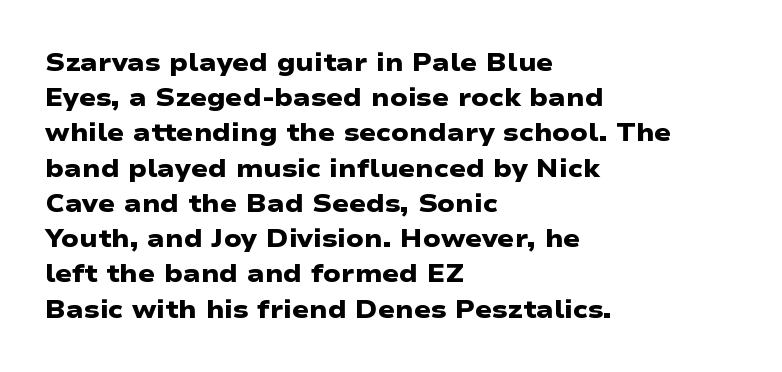
{"bold": "yes", "underline": "no", "align": "left", "line_spacing": "normal", "line_spacing_ratio": 1.41, "letter_spacing": "normal", "letter_spacing_em": 0.0, "glyph_px": 25}
